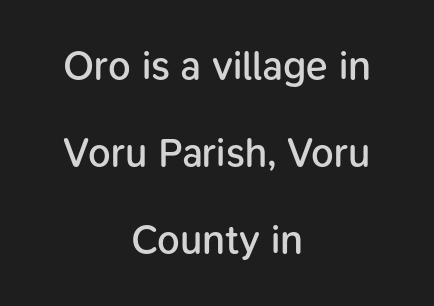
The specimen reads as upright at a glance. These words are printed semibold, heavier than regular yet not bold. The rendering uses natural spacing where letterforms have individual widths. The text was rendered using a sans face with plain stroke endings. Nothing unusual about the tracking: characters are spaced as the font intends. Is there much room between lines? Yes — plenty of vertical air separates them.
